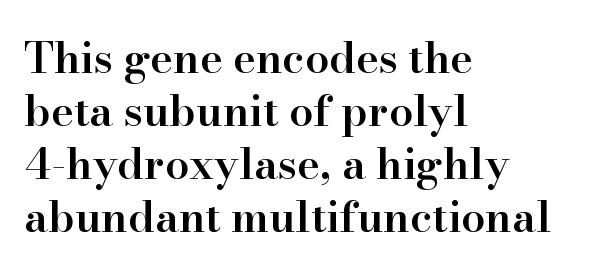
The image shows 43 px semibold serif type, upright; set left-aligned, line spacing 1.23x, normal letter spacing, not underlined; high stroke contrast and a small x-height.
